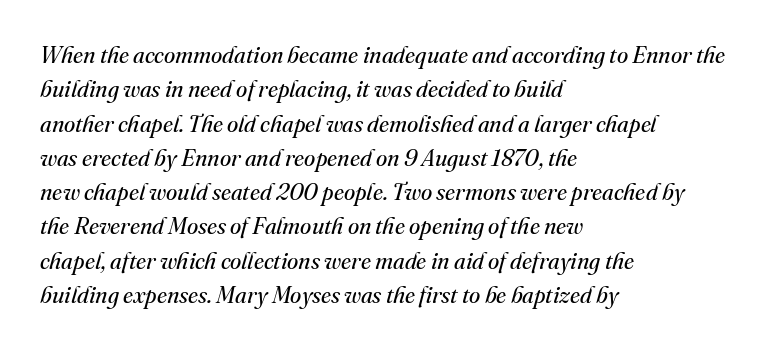
{"italic": "yes", "lean": "right", "slant_degrees": 16, "bold": "no", "underline": "no", "align": "left", "line_spacing": "normal", "line_spacing_ratio": 1.49, "letter_spacing": "normal", "letter_spacing_em": 0.0, "glyph_px": 23}
